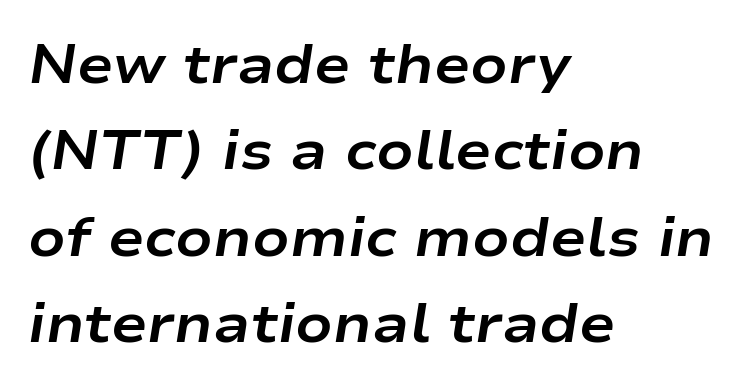
The image shows 54 px bold, wide type, italic (leaning right); set left-aligned, normal line spacing (1.6x), normal letter spacing, not underlined; low stroke contrast and a medium x-height.
